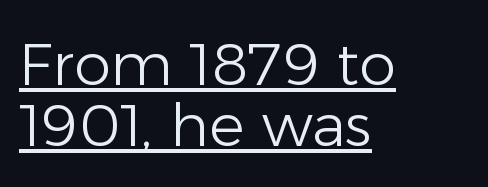
{"serif": "no", "italic": "no", "bold": "no", "weight": "light", "width": "normal", "stroke_contrast": "low", "x_height": "medium", "monospaced": "no", "underline": "yes", "align": "left", "line_spacing": "tight", "line_spacing_ratio": 1.03, "letter_spacing": "normal", "letter_spacing_em": 0.0, "glyph_px": 59}
